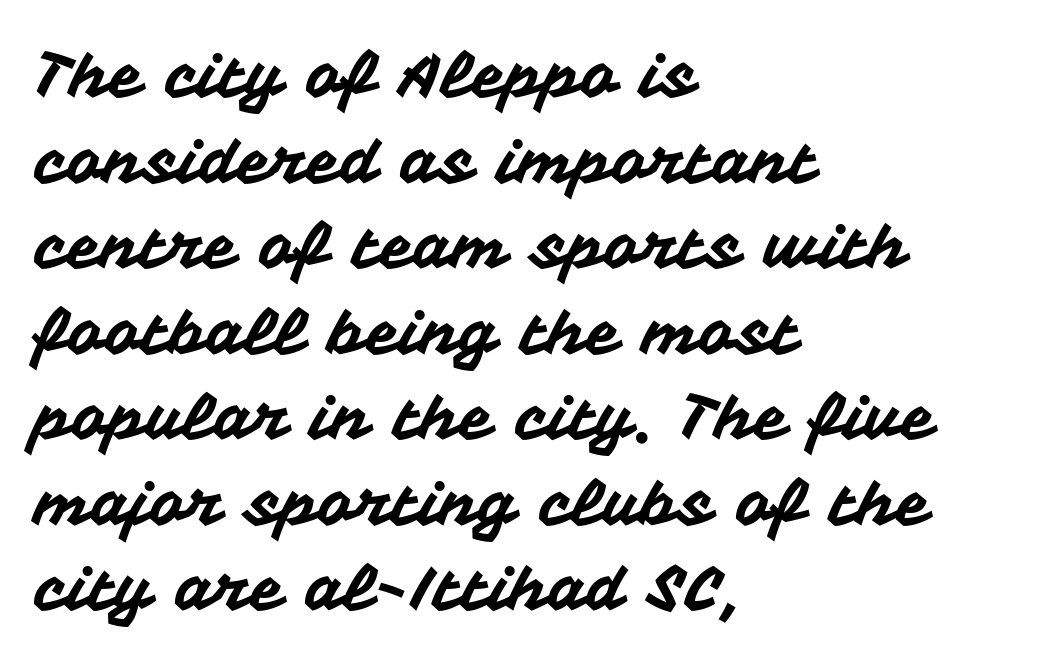
Q: Is the text italic (slanted)? A: Yes.
Q: Is the typeface a serif or a sans-serif typeface? A: Sans-serif.
Q: Is the text underlined? A: No.
Q: How is the paragraph aligned? A: Left-aligned.
Q: Is the spacing between letters normal or unusually wide? A: Normal.
Q: Is the spacing between lines tight, normal or loose? A: Normal.
Q: Width (condensed, normal, or wide)? A: Normal.
Q: Stroke contrast? A: Medium.
Q: x-height? A: Medium.
Q: Monospaced? A: No.
